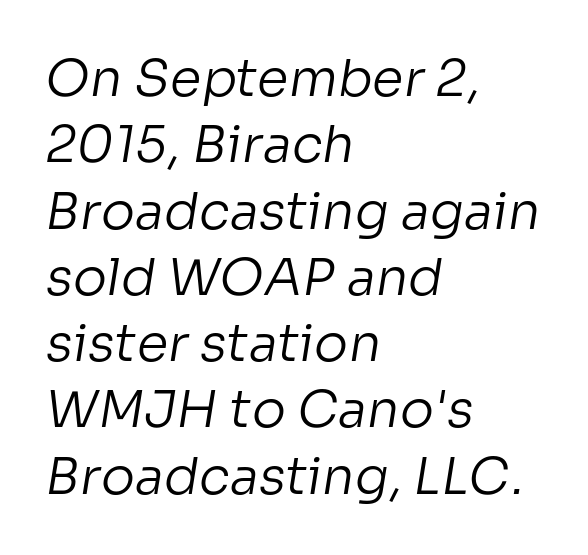
Q: Is the text bold? A: No.
Q: Is the typeface a serif or a sans-serif typeface? A: Sans-serif.
Q: Is the text underlined? A: No.
Q: How is the paragraph aligned? A: Left-aligned.
Q: Is the spacing between letters normal or unusually wide? A: Normal.
Q: Is the spacing between lines tight, normal or loose? A: Normal.
Q: Width (condensed, normal, or wide)? A: Normal.
Q: Stroke contrast? A: Low.
Q: x-height? A: Medium.
Q: Monospaced? A: No.
